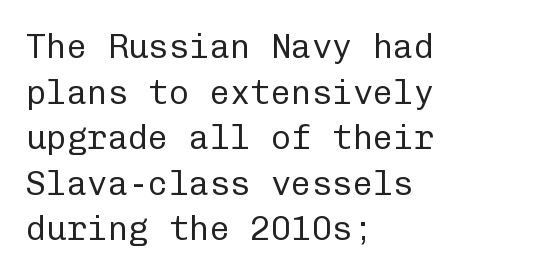
Q: Is the text bold? A: No.
Q: Is the text italic (slanted)? A: No, it is upright.
Q: Is the typeface a serif or a sans-serif typeface? A: Sans-serif.
Q: Is the text underlined? A: No.
Q: How is the paragraph aligned? A: Left-aligned.
Q: Is the spacing between letters normal or unusually wide? A: Normal.
Q: Is the spacing between lines tight, normal or loose? A: Normal.
Q: Width (condensed, normal, or wide)? A: Normal.
Q: Stroke contrast? A: Low.
Q: x-height? A: Medium.
Q: Monospaced? A: Yes.
